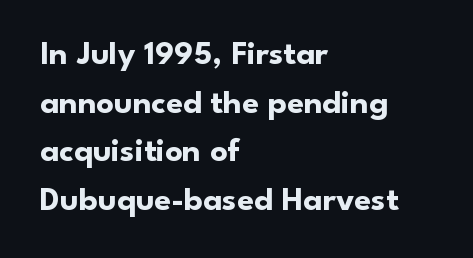
Q: Is the text bold? A: Yes.
Q: Is the text italic (slanted)? A: No, it is upright.
Q: Is the typeface a serif or a sans-serif typeface? A: Sans-serif.
Q: Is the text underlined? A: No.
Q: How is the paragraph aligned? A: Left-aligned.
Q: Is the spacing between letters normal or unusually wide? A: Normal.
Q: Is the spacing between lines tight, normal or loose? A: Normal.
Q: Width (condensed, normal, or wide)? A: Normal.
Q: Stroke contrast? A: Low.
Q: x-height? A: Small.
Q: Monospaced? A: No.
